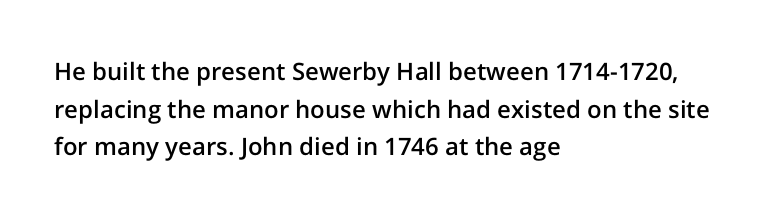
If you drew a ruler down the left edge, every line would touch it. Successive baselines arrive at the customary interval. The passage shown is semibold, sitting just below true bold. Style check: upright.
